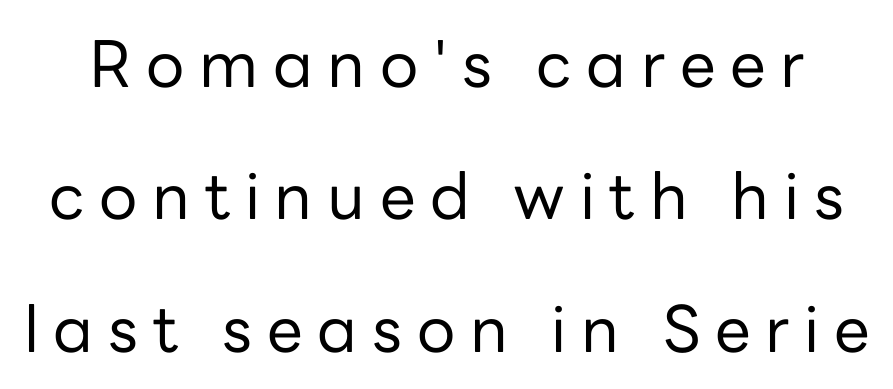
{"serif": "no", "italic": "no", "bold": "no", "weight": "regular", "width": "normal", "stroke_contrast": "low", "x_height": "medium", "monospaced": "no", "underline": "no", "line_spacing": "loose", "line_spacing_ratio": 2.07, "letter_spacing": "wide", "letter_spacing_em": 0.23, "glyph_px": 64}
